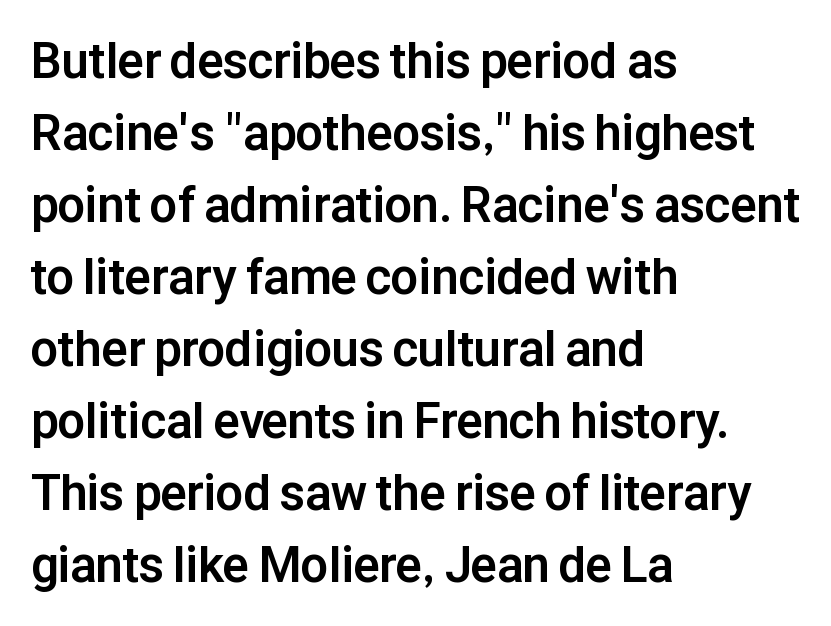
When letters stand straight like this, we call the style roman or upright. The rendering keeps characters at their native spacing. The space directly below the letters is spotless. A dark, heavy texture on the line: the type is bold. Note the varied advance widths — an 'i' is clearly narrower than an 'm'.
